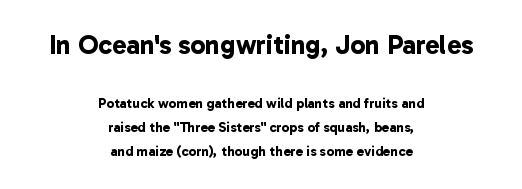
The line-height multiplier appears to be the usual default. The strip under each line holds only bare page. These lines are centered, leaving both edges ragged. Students, this is bold: see how much ink each stroke carries. Reading top to bottom, the characters get smaller at the block break.
